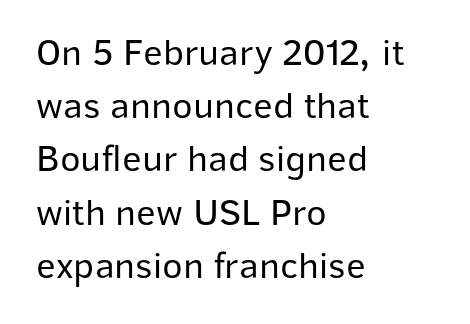
Q: Is the text bold? A: No.
Q: Is the text italic (slanted)? A: No, it is upright.
Q: Is the typeface a serif or a sans-serif typeface? A: Sans-serif.
Q: Is the text underlined? A: No.
Q: How is the paragraph aligned? A: Left-aligned.
Q: Is the spacing between letters normal or unusually wide? A: Normal.
Q: Is the spacing between lines tight, normal or loose? A: Normal.
Q: Width (condensed, normal, or wide)? A: Normal.
Q: Stroke contrast? A: Low.
Q: x-height? A: Medium.
Q: Monospaced? A: No.
